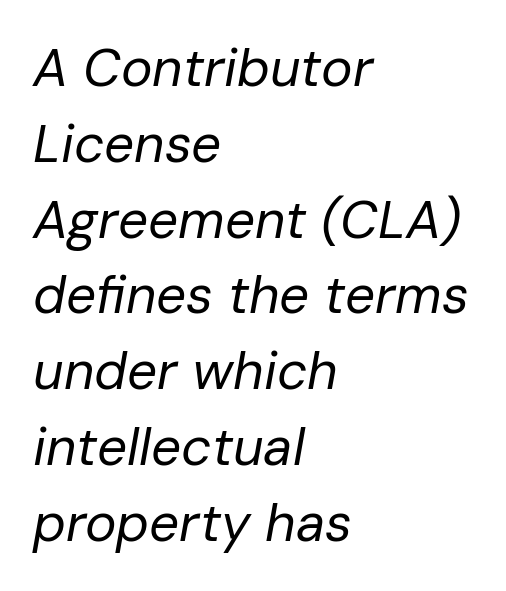
The passage shown is typed in a proportional face where columns would drift. Tall strokes in this sample are angled rather than plumb. Normally led — the rows are evenly, conventionally spaced. Glance below the letters and you will spot only blank space. The weight tops out at a normal text grade. Inter-character spacing is left at the font's built-in metrics.
